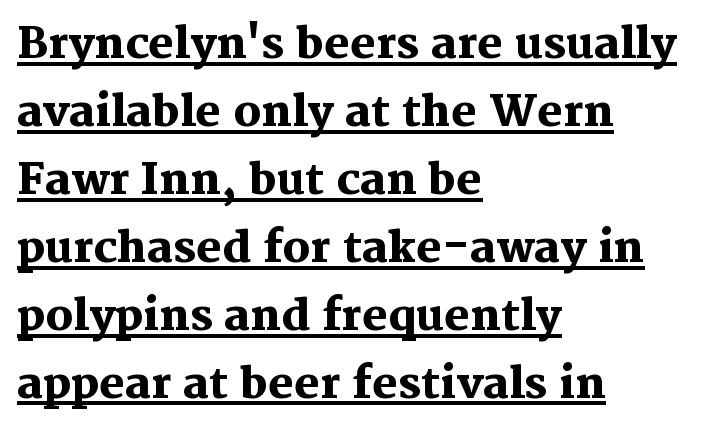
{"serif": "yes", "italic": "no", "bold": "yes", "weight": "heavy", "width": "normal", "stroke_contrast": "medium", "x_height": "medium", "monospaced": "no", "underline": "yes", "align": "left", "line_spacing": "normal", "line_spacing_ratio": 1.58, "letter_spacing": "normal", "letter_spacing_em": 0.0, "glyph_px": 43}
